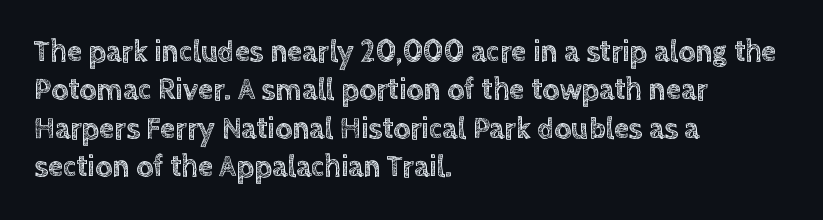
{"italic": "no", "width": "normal", "x_height": "large", "monospaced": "no", "underline": "no", "align": "left", "line_spacing": "normal", "line_spacing_ratio": 1.28, "letter_spacing": "normal", "letter_spacing_em": 0.0, "glyph_px": 30}
